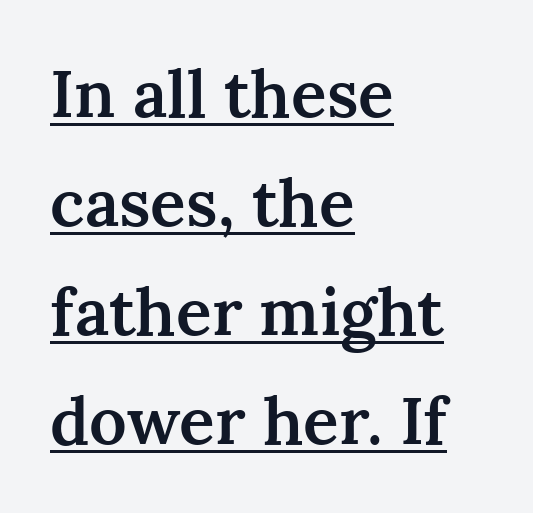
Q: Is the text bold? A: Semi-bold.
Q: Is the text italic (slanted)? A: No, it is upright.
Q: Is the typeface a serif or a sans-serif typeface? A: Serif.
Q: Is the text underlined? A: Yes.
Q: How is the paragraph aligned? A: Left-aligned.
Q: Is the spacing between letters normal or unusually wide? A: Normal.
Q: Is the spacing between lines tight, normal or loose? A: Normal.
Q: Width (condensed, normal, or wide)? A: Normal.
Q: Stroke contrast? A: Medium.
Q: x-height? A: Medium.
Q: Monospaced? A: No.
